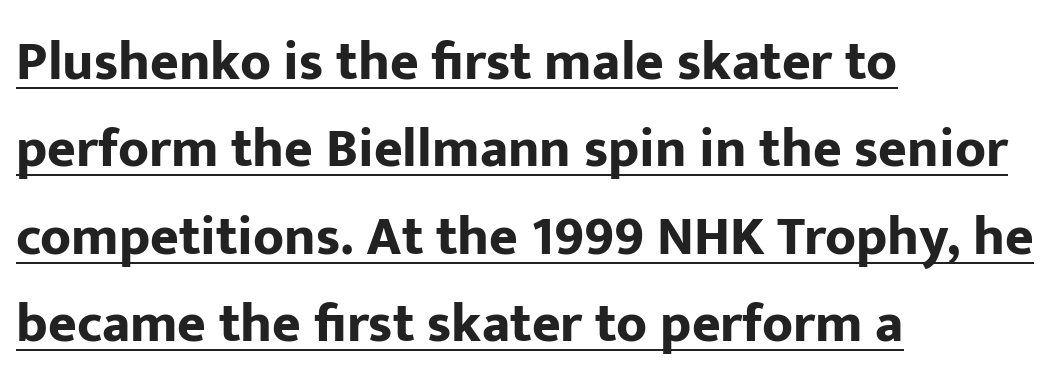
The image shows 55 px bold sans-serif type, upright; set left-aligned, normal line spacing (1.59x), normal letter spacing, underlined; low stroke contrast and a medium x-height.
